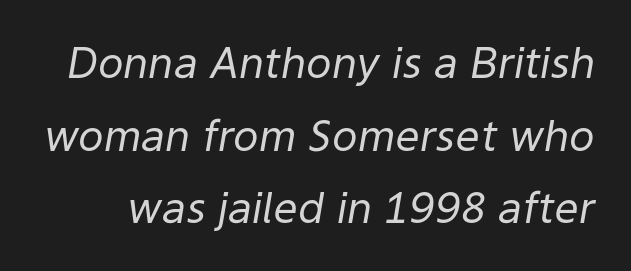
{"italic": "yes", "lean": "right", "slant_degrees": 9, "bold": "no", "weight": "regular", "width": "normal", "stroke_contrast": "low", "x_height": "medium", "monospaced": "no", "underline": "no", "line_spacing": "normal", "line_spacing_ratio": 1.69, "letter_spacing": "normal", "letter_spacing_em": 0.0, "glyph_px": 43}
